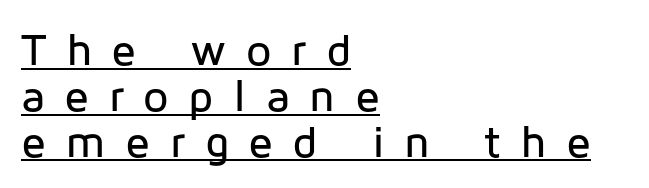
{"serif": "no", "italic": "no", "width": "normal", "stroke_contrast": "low", "x_height": "medium", "monospaced": "no", "underline": "yes", "align": "left", "line_spacing": "tight", "line_spacing_ratio": 1.02, "letter_spacing": "wide", "letter_spacing_em": 0.43, "glyph_px": 45}
